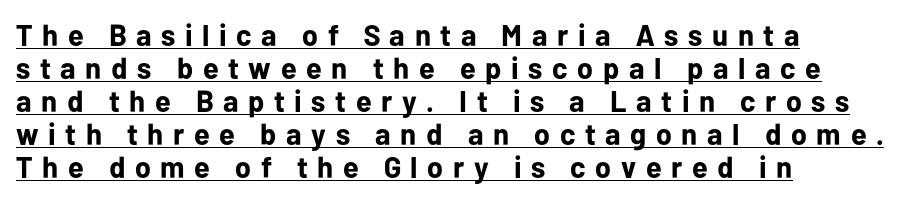
{"serif": "no", "italic": "no", "bold": "yes", "weight": "bold", "width": "normal", "stroke_contrast": "low", "x_height": "medium", "monospaced": "no", "underline": "yes", "align": "left", "line_spacing": "tight", "line_spacing_ratio": 1.1, "letter_spacing": "wide", "letter_spacing_em": 0.32, "glyph_px": 30}
